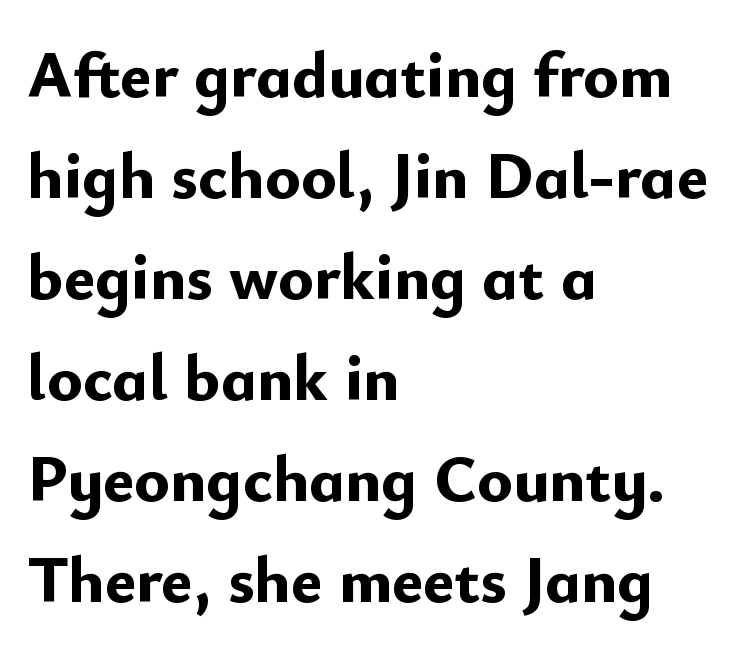
The image shows 66 px bold sans-serif type, upright; set left-aligned, normal line spacing (1.53x), normal letter spacing, not underlined; low stroke contrast and a small x-height.
